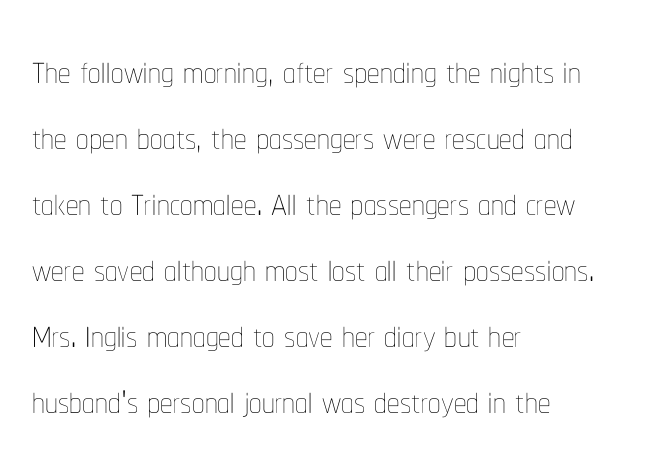
The image shows 50 px thin, condensed type, upright; set left-aligned, normal line spacing (1.32x), normal letter spacing, not underlined; low stroke contrast and a medium x-height.
